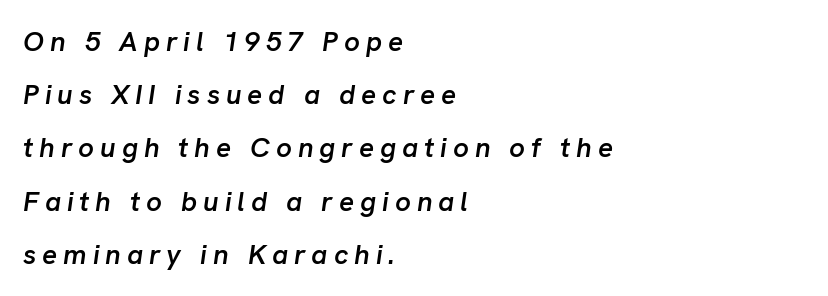
{"italic": "yes", "lean": "right", "slant_degrees": 8, "bold": "semi", "weight": "semibold", "width": "normal", "stroke_contrast": "low", "x_height": "medium", "monospaced": "no", "underline": "no", "align": "left", "line_spacing": "loose", "line_spacing_ratio": 1.9, "letter_spacing": "wide", "letter_spacing_em": 0.21, "glyph_px": 28}
